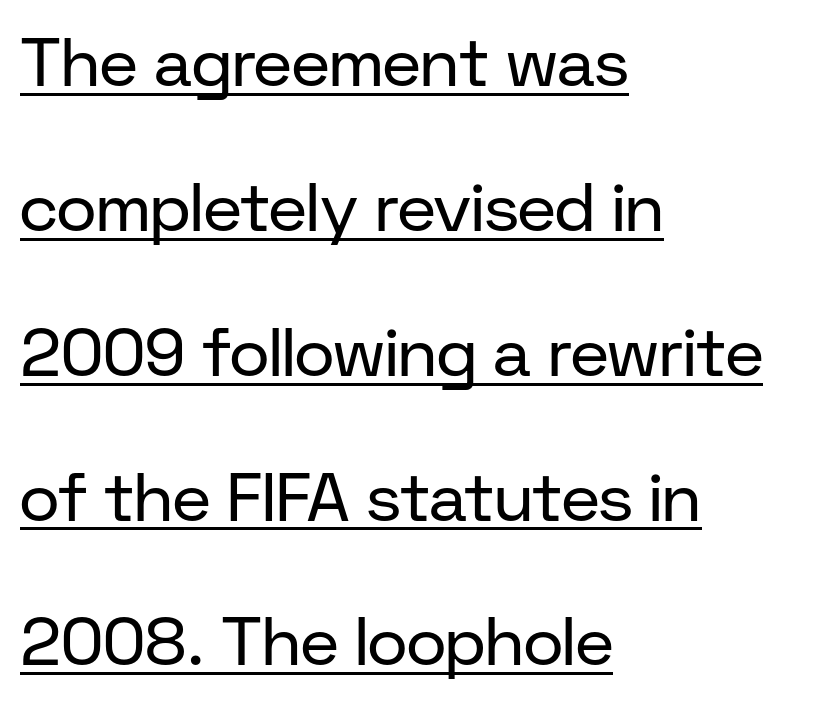
Q: Is the text bold? A: No.
Q: Is the text italic (slanted)? A: No, it is upright.
Q: Is the typeface a serif or a sans-serif typeface? A: Sans-serif.
Q: Is the text underlined? A: Yes.
Q: How is the paragraph aligned? A: Left-aligned.
Q: Is the spacing between letters normal or unusually wide? A: Normal.
Q: Is the spacing between lines tight, normal or loose? A: Loose.
Q: Width (condensed, normal, or wide)? A: Normal.
Q: Stroke contrast? A: Low.
Q: x-height? A: Medium.
Q: Monospaced? A: No.
